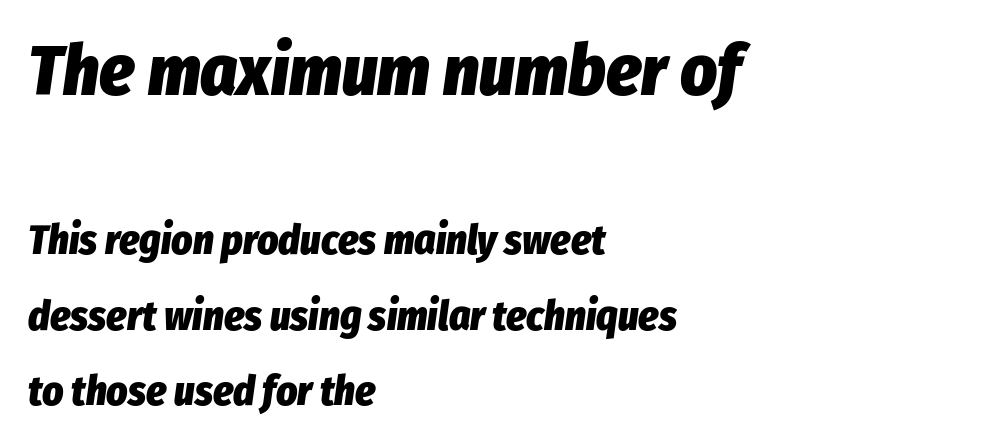
Character widths vary here, with narrow letters taking less room than wide ones. The face used here has the dense, thick strokes of a bold. Alignment: flush left. The face used here is rendered with its standard letterfit.
